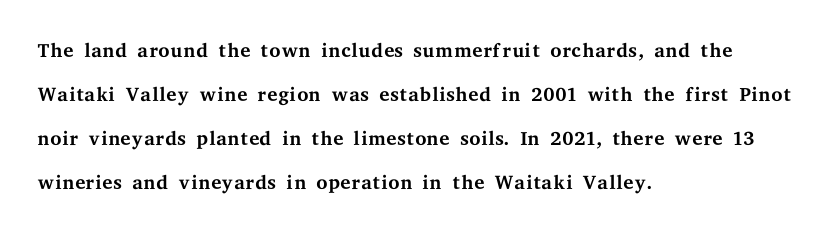
The letters look calm and open, with moderate or lighter stems. In terms of posture, this sample is upright. A typesetter would call this proportional, since set widths differ per character. Whoever set this chose a conventional vertical rhythm. The typeface chosen for these lines features serifs.
